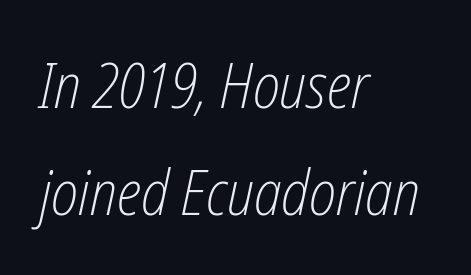
Q: Is the text bold? A: No.
Q: Is the text italic (slanted)? A: Yes, it leans right by about 12 degrees.
Q: Is the text underlined? A: No.
Q: How is the paragraph aligned? A: Left-aligned.
Q: Is the spacing between letters normal or unusually wide? A: Normal.
Q: Is the spacing between lines tight, normal or loose? A: Normal.
Q: Width (condensed, normal, or wide)? A: Condensed.
Q: Stroke contrast? A: Low.
Q: x-height? A: Medium.
Q: Monospaced? A: No.
